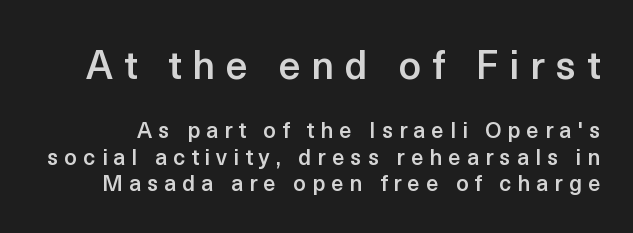
The image shows 39 px semibold sans-serif type, upright; set line spacing 1.22x, unusually wide letter spacing (+0.28 em), not underlined; the first (top) block is 1.77x larger; a medium x-height.
